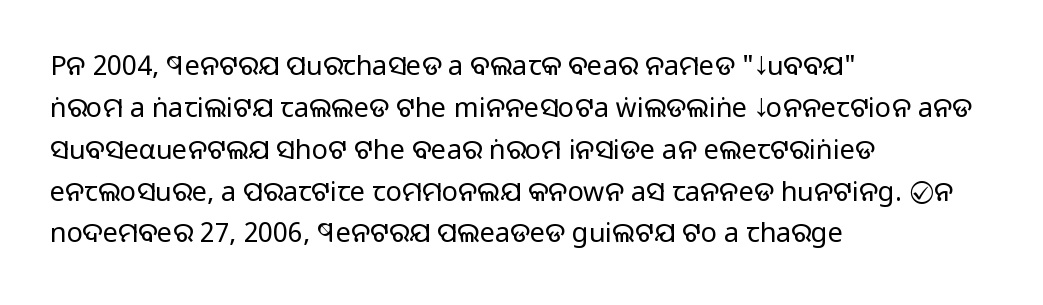
Q: Is the text bold? A: No.
Q: Is the text italic (slanted)? A: No, it is upright.
Q: Is the text underlined? A: No.
Q: How is the paragraph aligned? A: Left-aligned.
Q: Is the spacing between letters normal or unusually wide? A: Normal.
Q: Is the spacing between lines tight, normal or loose? A: Normal.
